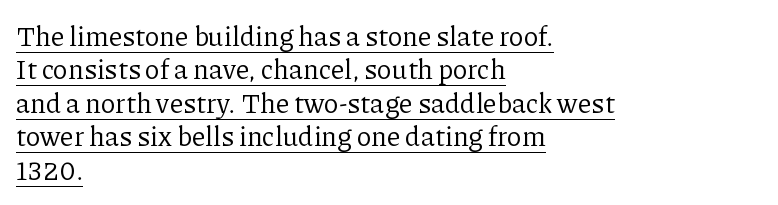
{"italic": "no", "bold": "no", "underline": "yes", "align": "left", "line_spacing_ratio": 1.24, "letter_spacing": "normal", "letter_spacing_em": 0.0, "glyph_px": 27}
